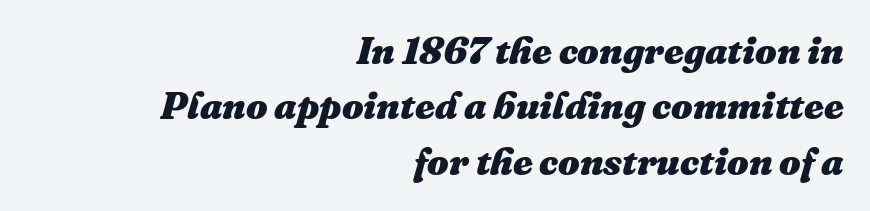
The image shows 38 px heavy type, italic (leaning right); set right-aligned, normal line spacing (1.46x), normal letter spacing, not underlined; medium stroke contrast and a medium x-height.
